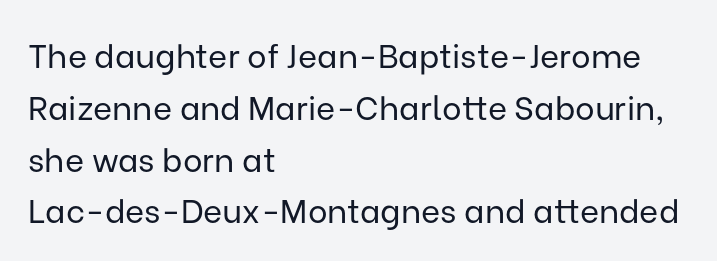
{"serif": "no", "italic": "no", "bold": "no", "weight": "regular", "width": "normal", "stroke_contrast": "low", "x_height": "medium", "monospaced": "no", "underline": "no", "align": "left", "line_spacing": "normal", "line_spacing_ratio": 1.57, "letter_spacing": "normal", "letter_spacing_em": 0.0, "glyph_px": 33}
